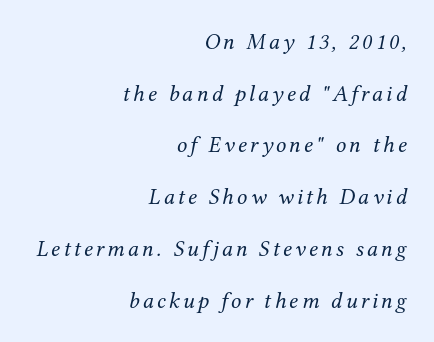
The image shows 23 px text type, italic (leaning right); set right-aligned, loose line spacing (2.25x), not underlined.
